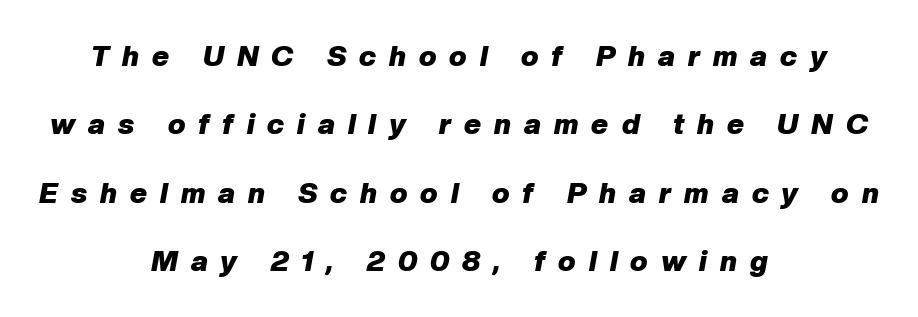
Honestly, the rows look like they've been pulled way apart. This rendering widens character spacing well past its baseline value. The rendering uses a bold face; every stroke is thick and dark. The face used here has a pronounced slope to its letters. Visually the block forms a symmetrical silhouette, jagged on both flanks.
